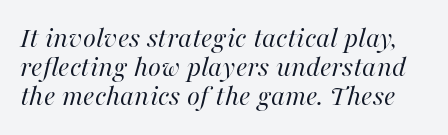
Counters stay open thanks to moderate or lighter strokes. Compared with ordinary roman type, these characters are visibly tilted. Only glyphs here, with clear space below each row. Vertical spacing — tight. How are the letters spaced? Ordinarily, with no added tracking.
